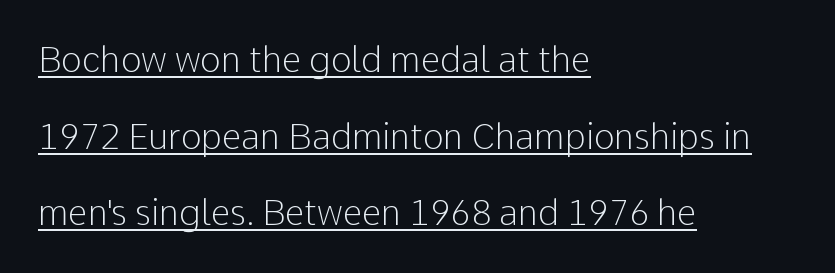
{"serif": "no", "italic": "no", "bold": "no", "weight": "light", "width": "normal", "stroke_contrast": "low", "x_height": "medium", "monospaced": "no", "underline": "yes", "align": "left", "line_spacing": "loose", "line_spacing_ratio": 2.19, "letter_spacing": "normal", "letter_spacing_em": 0.0, "glyph_px": 35}
